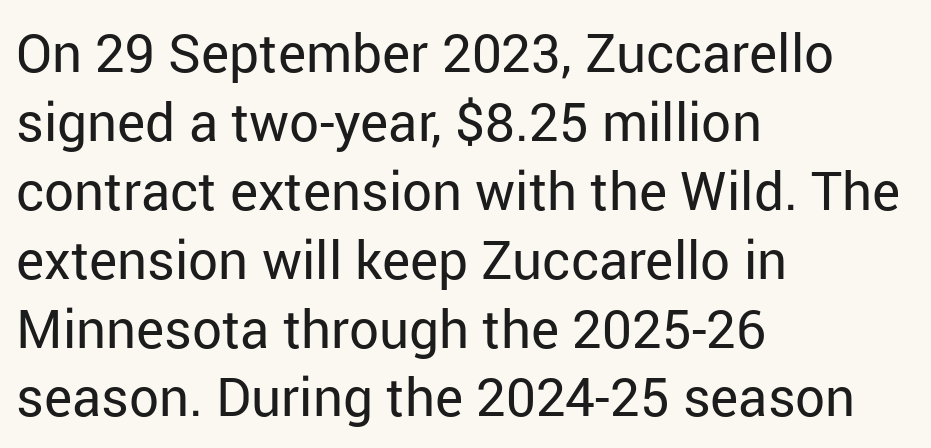
The image shows 53 px regular-weight sans-serif type, upright; set left-aligned, normal line spacing (1.3x), normal letter spacing, not underlined; low stroke contrast and a medium x-height.
